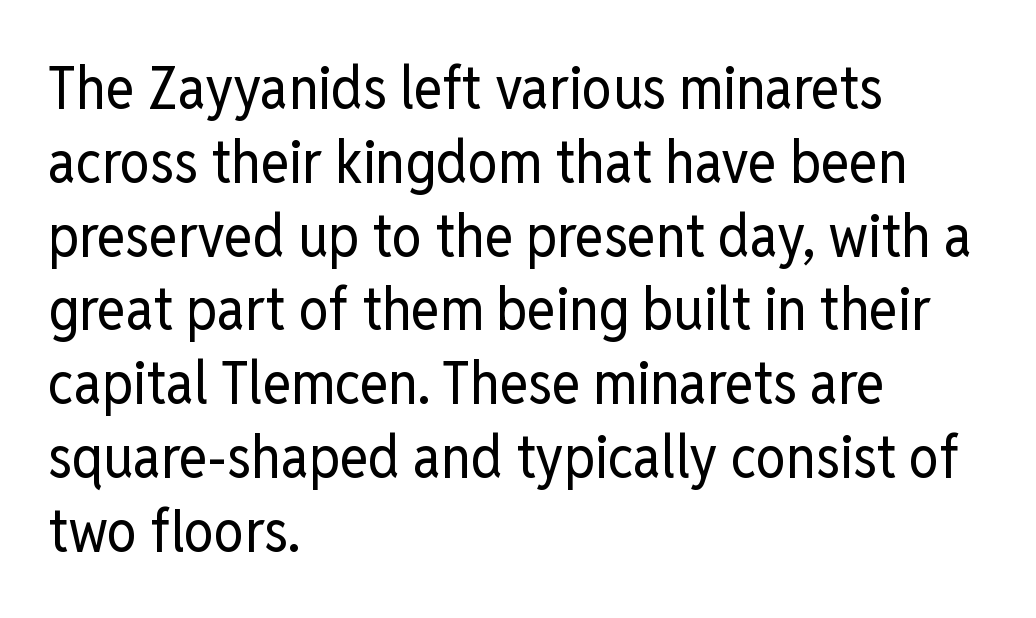
Q: Is the text bold? A: No.
Q: Is the text italic (slanted)? A: No, it is upright.
Q: Is the typeface a serif or a sans-serif typeface? A: Sans-serif.
Q: Is the text underlined? A: No.
Q: How is the paragraph aligned? A: Left-aligned.
Q: Is the spacing between letters normal or unusually wide? A: Normal.
Q: Width (condensed, normal, or wide)? A: Condensed.
Q: Stroke contrast? A: Low.
Q: x-height? A: Medium.
Q: Monospaced? A: No.
